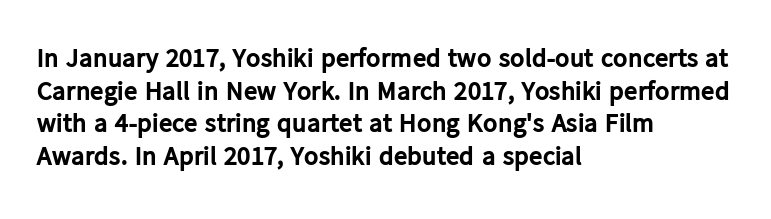
{"italic": "no", "bold": "yes", "underline": "no", "align": "left", "line_spacing_ratio": 1.21, "letter_spacing": "normal", "letter_spacing_em": 0.0, "glyph_px": 27}
